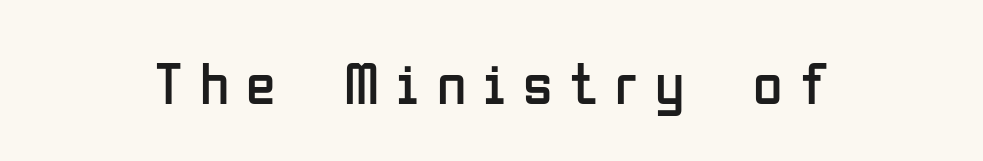
{"serif": "no", "italic": "no", "bold": "no", "weight": "regular", "width": "condensed", "stroke_contrast": "low", "x_height": "medium", "monospaced": "no", "underline": "no", "letter_spacing": "wide", "letter_spacing_em": 0.28, "glyph_px": 60}
